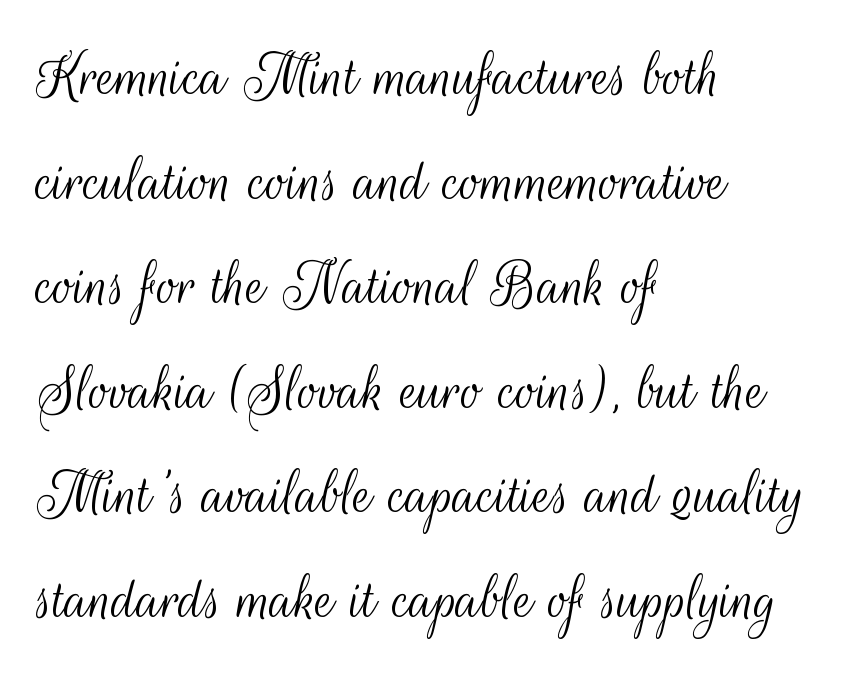
The image shows 67 px light, condensed sans-serif type; set left-aligned, normal line spacing (1.56x), normal letter spacing, not underlined; medium stroke contrast and a small x-height.
